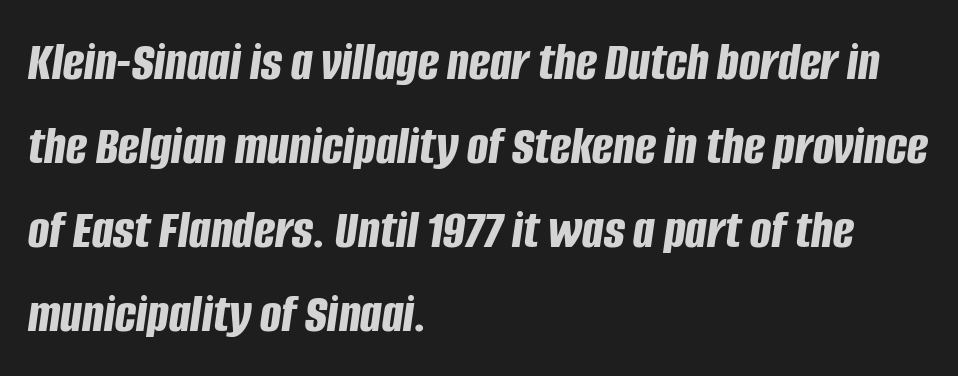
Anything drawn beneath the words? Only blank space. The passage shown is emphatically bold. Compared with a centered layout, this one pins lines to the left instead. Summary of vertical rhythm: regular, with standard interline spacing. There is no visible air inserted between adjacent glyphs.
